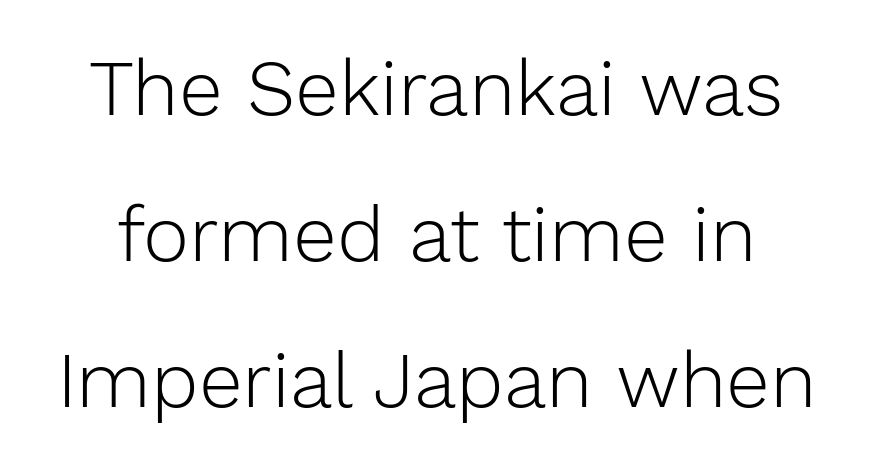
Q: Is the text bold? A: No.
Q: Is the text italic (slanted)? A: No, it is upright.
Q: Is the typeface a serif or a sans-serif typeface? A: Sans-serif.
Q: Is the text underlined? A: No.
Q: Is the spacing between letters normal or unusually wide? A: Normal.
Q: Width (condensed, normal, or wide)? A: Normal.
Q: Stroke contrast? A: Low.
Q: x-height? A: Medium.
Q: Monospaced? A: No.
